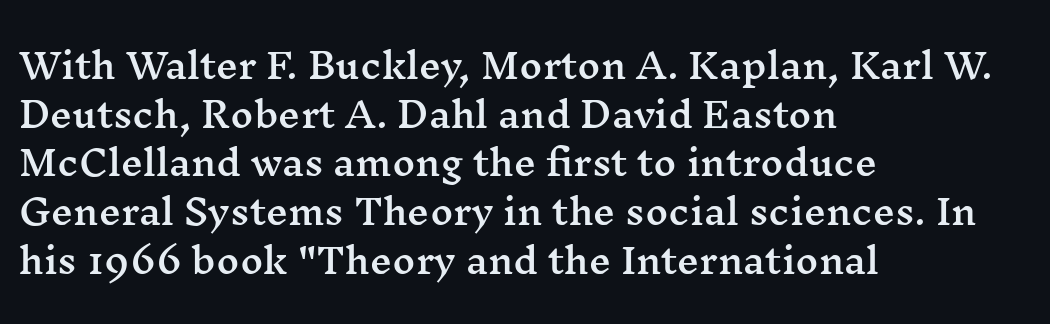
The face used here is rendered with its standard letterfit. This sample uses a serif face. Any mark beneath the type? The region is blank. Every character sits straight up, as roman type does.
